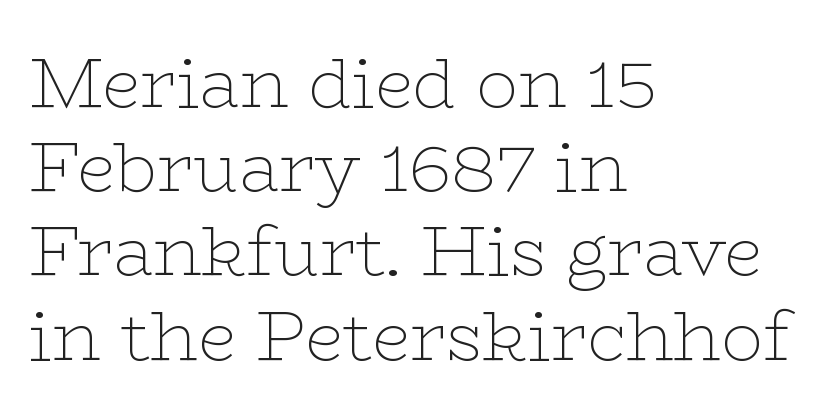
{"serif": "yes", "italic": "no", "bold": "no", "weight": "thin", "width": "wide", "stroke_contrast": "low", "x_height": "medium", "monospaced": "no", "underline": "no", "align": "left", "line_spacing_ratio": 1.22, "letter_spacing": "normal", "letter_spacing_em": 0.0, "glyph_px": 69}
